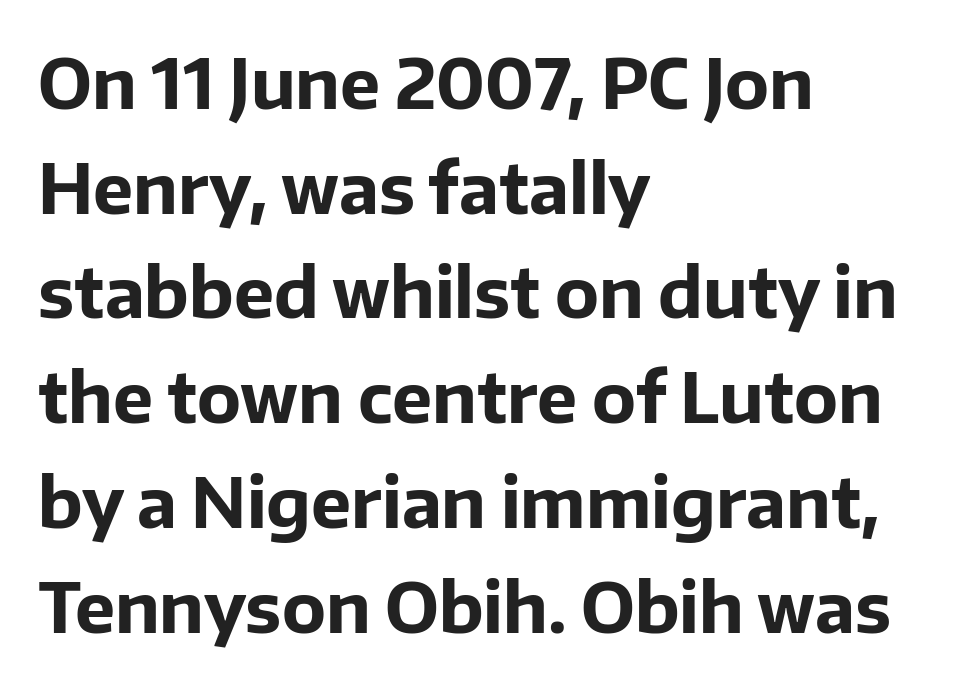
{"serif": "no", "italic": "no", "bold": "yes", "weight": "bold", "width": "normal", "stroke_contrast": "low", "x_height": "medium", "monospaced": "no", "underline": "no", "align": "left", "line_spacing": "normal", "line_spacing_ratio": 1.54, "letter_spacing": "normal", "letter_spacing_em": 0.0, "glyph_px": 68}
